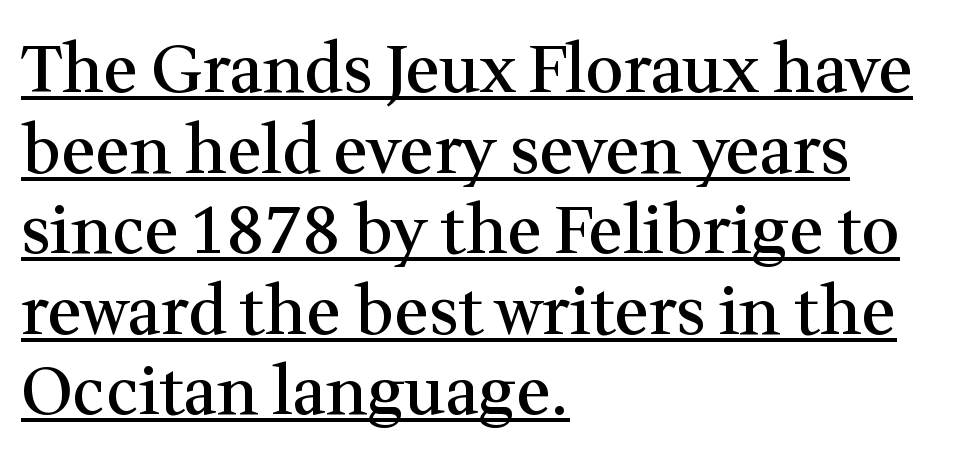
Q: Is the text bold? A: Semi-bold.
Q: Is the text italic (slanted)? A: No, it is upright.
Q: Is the typeface a serif or a sans-serif typeface? A: Serif.
Q: Is the text underlined? A: Yes.
Q: How is the paragraph aligned? A: Left-aligned.
Q: Is the spacing between letters normal or unusually wide? A: Normal.
Q: Width (condensed, normal, or wide)? A: Normal.
Q: Stroke contrast? A: Medium.
Q: x-height? A: Medium.
Q: Monospaced? A: No.
